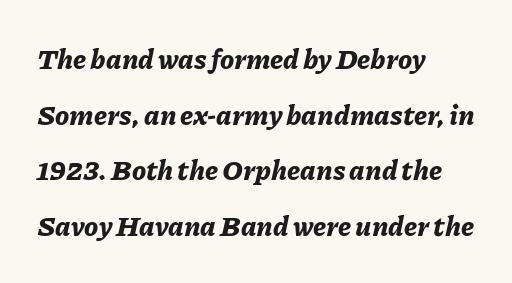
Anything drawn beneath the words? Only blank space. The passage shown stacks its lines with a broad gap. Is this a fixed-width face? No — the glyphs have proportional, varying widths. The passage shown has conventional tracking throughout.
